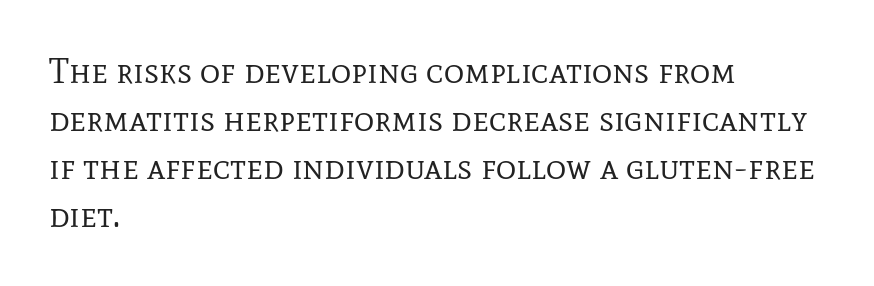
The space beneath each line is pristine and unruled. Every row of glyphs begins at an identical x-position on the left. The type sits square on the baseline with zero lean. Character widths vary here, with narrow letters taking less room than wide ones.
